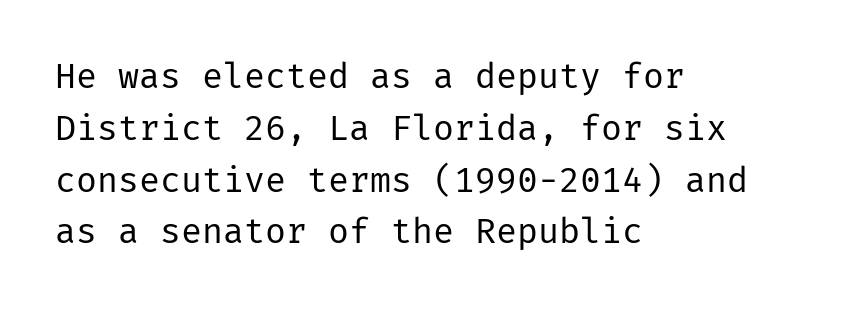
The letters look calm and open, with moderate or lighter stems. The letterforms sit shoulder to shoulder at normal distance. Reading down the block, your eye returns to a fixed left position each line. What kind of face is this? One without serifs — a sans. The glyphs are unaccompanied by any horizontal stroke below them. The specimen reads as upright at a glance.
